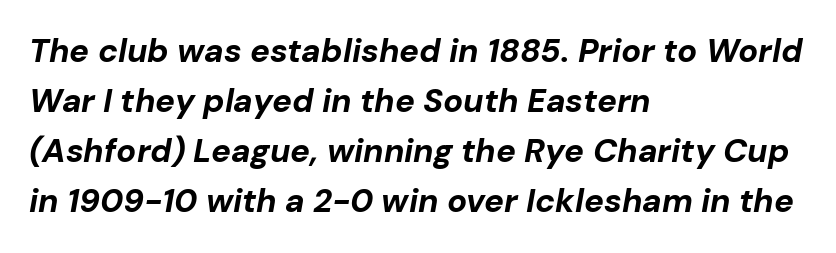
The image shows 33 px bold type, italic (leaning right); set left-aligned, normal line spacing (1.52x), normal letter spacing, not underlined; low stroke contrast and a medium x-height.
